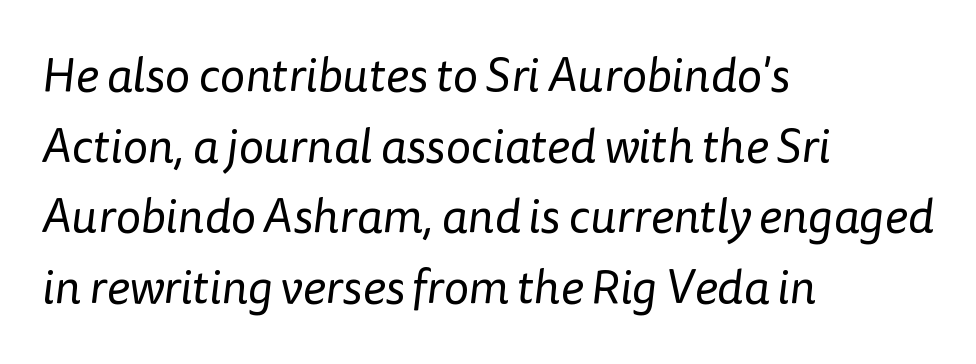
{"serif": "no", "bold": "no", "weight": "regular", "width": "normal", "stroke_contrast": "low", "x_height": "medium", "monospaced": "no", "underline": "no", "align": "left", "line_spacing": "normal", "line_spacing_ratio": 1.47, "letter_spacing": "normal", "letter_spacing_em": 0.0, "glyph_px": 48}
